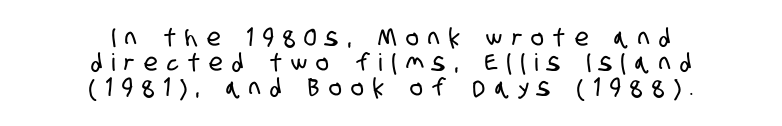
{"underline": "no", "align": "center", "line_spacing": "tight", "line_spacing_ratio": 1.05, "letter_spacing": "wide", "letter_spacing_em": 0.4, "glyph_px": 24}
